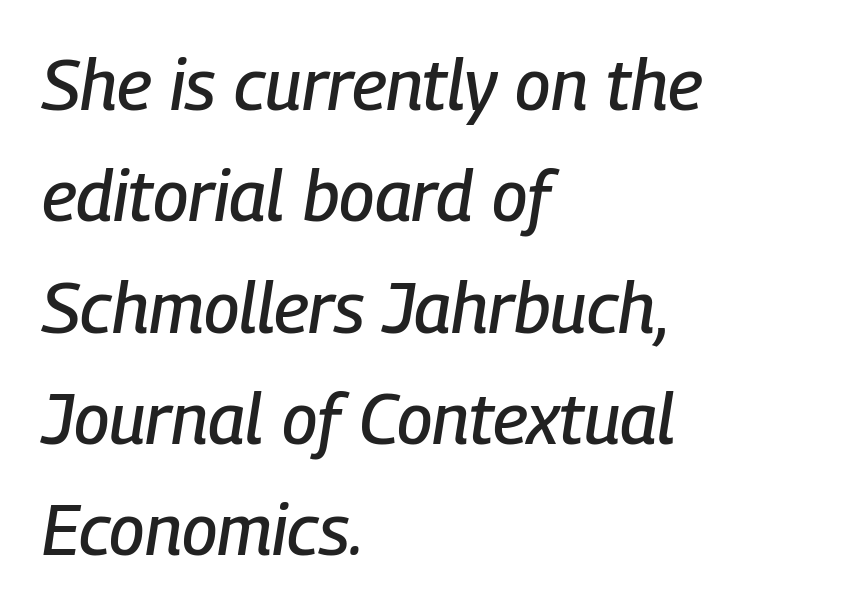
{"italic": "yes", "lean": "right", "slant_degrees": 9, "width": "condensed", "stroke_contrast": "low", "x_height": "medium", "monospaced": "no", "underline": "no", "align": "left", "line_spacing": "normal", "line_spacing_ratio": 1.59, "letter_spacing": "normal", "letter_spacing_em": 0.0, "glyph_px": 70}
